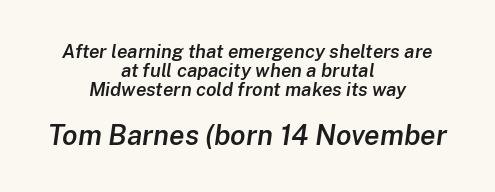
Varying glyph widths throughout — classic text-font behaviour. The face used here has a pronounced slope to its letters. You get the small type first, then a jump to larger type. Is the letter spacing exaggerated? No — it looks like the ordinary default. The line-height multiplier appears low, near solid setting. The whitespace from short lines is split evenly between both sides.
